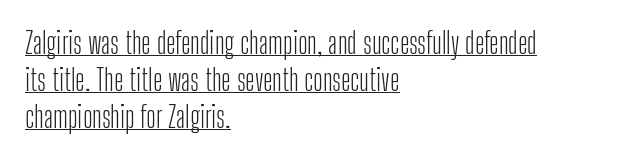
Q: Is the text bold? A: No.
Q: Is the text italic (slanted)? A: No, it is upright.
Q: Is the typeface a serif or a sans-serif typeface? A: Sans-serif.
Q: Is the text underlined? A: Yes.
Q: How is the paragraph aligned? A: Left-aligned.
Q: Is the spacing between letters normal or unusually wide? A: Normal.
Q: Is the spacing between lines tight, normal or loose? A: Normal.
Q: Width (condensed, normal, or wide)? A: Condensed.
Q: Stroke contrast? A: Low.
Q: x-height? A: Medium.
Q: Monospaced? A: No.
